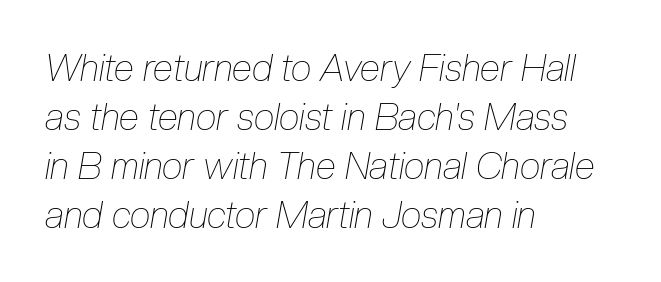
{"italic": "yes", "lean": "right", "slant_degrees": 10, "bold": "no", "weight": "thin", "width": "condensed", "stroke_contrast": "low", "x_height": "medium", "monospaced": "no", "underline": "no", "align": "left", "line_spacing": "normal", "line_spacing_ratio": 1.32, "letter_spacing": "normal", "letter_spacing_em": 0.0, "glyph_px": 37}
